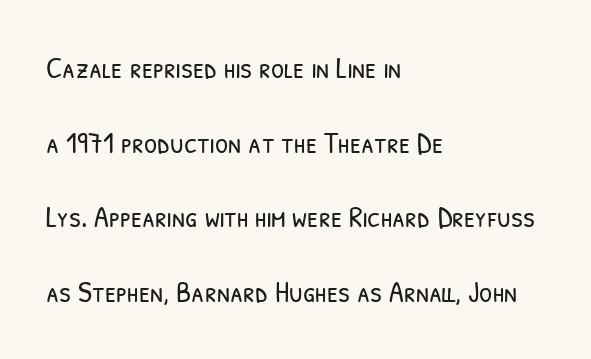
{"serif": "no", "bold": "no", "weight": "light", "width": "condensed", "stroke_contrast": "low", "x_height": "medium", "monospaced": "no", "underline": "no", "align": "left", "line_spacing": "loose", "line_spacing_ratio": 2.49, "letter_spacing": "normal", "letter_spacing_em": 0.0, "glyph_px": 30}
